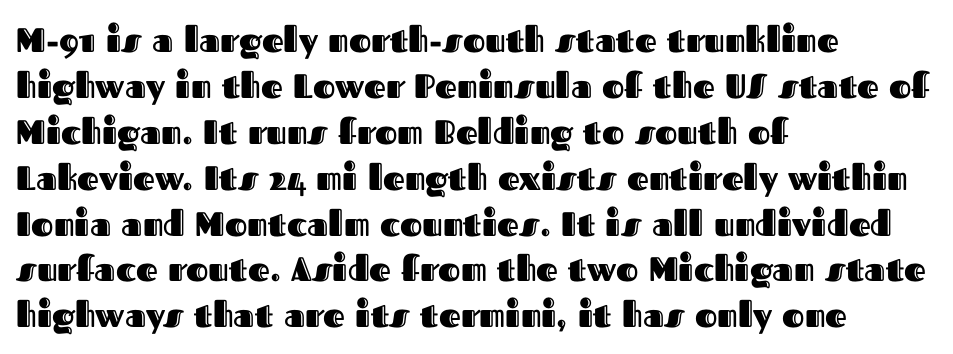
The image shows 34 px text type, upright; set left-aligned, normal line spacing (1.35x), normal letter spacing, not underlined; a medium x-height.
